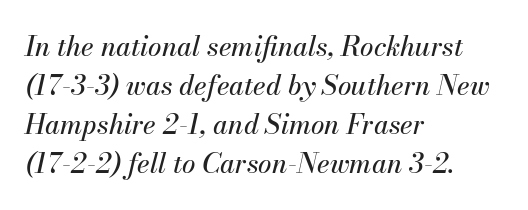
The image shows 27 px text type, italic (leaning right); set left-aligned, normal line spacing (1.45x), normal letter spacing, not underlined.
